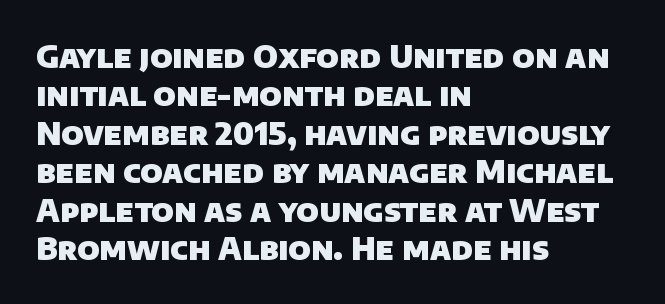
Q: Is the text bold? A: Yes.
Q: Is the typeface a serif or a sans-serif typeface? A: Sans-serif.
Q: Is the text underlined? A: No.
Q: How is the paragraph aligned? A: Left-aligned.
Q: Is the spacing between letters normal or unusually wide? A: Normal.
Q: Width (condensed, normal, or wide)? A: Normal.
Q: Stroke contrast? A: Low.
Q: x-height? A: Large.
Q: Monospaced? A: No.
